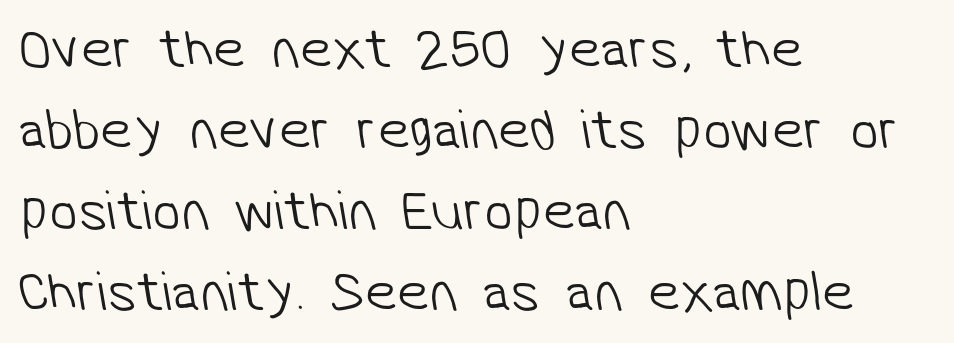
The image shows 57 px light sans-serif type; set left-aligned, normal line spacing (1.42x), normal letter spacing, not underlined; low stroke contrast and a medium x-height.
